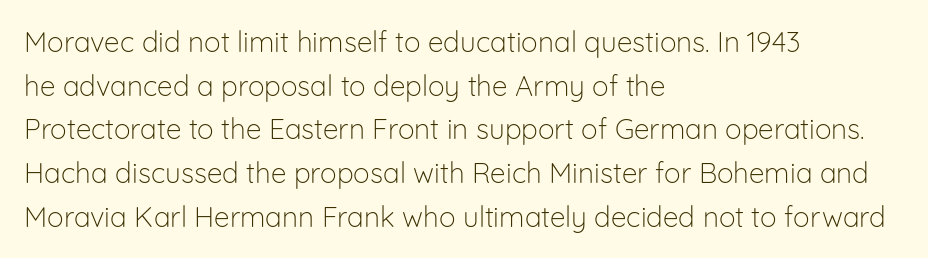
Whoever set this chose a conventional vertical rhythm. These lines are composed in type without serifs. Here the designer chose a conventional face with non-uniform glyph widths. The paragraph shown leans on its left margin. Plain, unruled lines of type. Ascenders rise straight up at ninety degrees.
